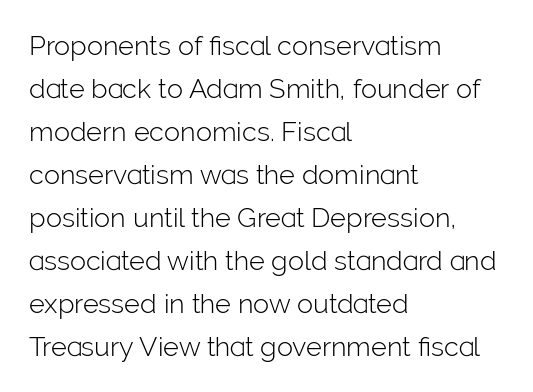
Q: Is the text bold? A: No.
Q: Is the text italic (slanted)? A: No, it is upright.
Q: Is the text underlined? A: No.
Q: How is the paragraph aligned? A: Left-aligned.
Q: Is the spacing between letters normal or unusually wide? A: Normal.
Q: Is the spacing between lines tight, normal or loose? A: Normal.
